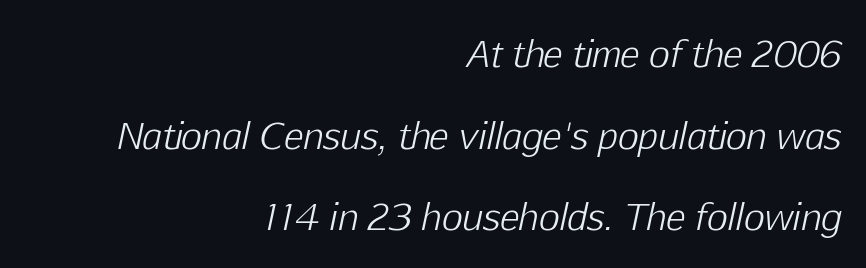
The image shows 36 px light type, italic (leaning right); set right-aligned, loose line spacing (2.27x), normal letter spacing, not underlined; low stroke contrast and a medium x-height.
